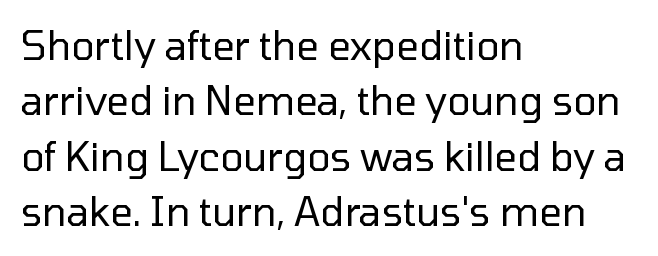
Whoever set this chose a conventional vertical rhythm. Note the varied advance widths — an 'i' is clearly narrower than an 'm'. Does the lettering tilt? It doesn't — this is upright. The face looks like a standard text weight, possibly lighter. The space beneath each line is pristine and unruled. The text was rendered using a sans face with plain stroke endings.
